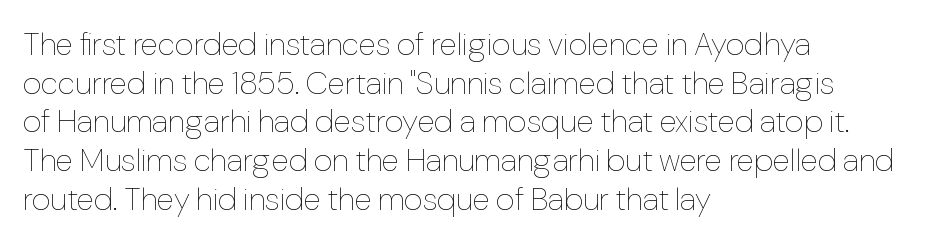
The image shows 32 px thin type, upright; set left-aligned, line spacing 1.21x, normal letter spacing, not underlined; low stroke contrast and a medium x-height.
